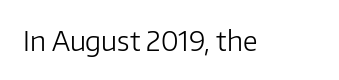
The image shows 27 px text type, upright; set normal letter spacing, not underlined.
